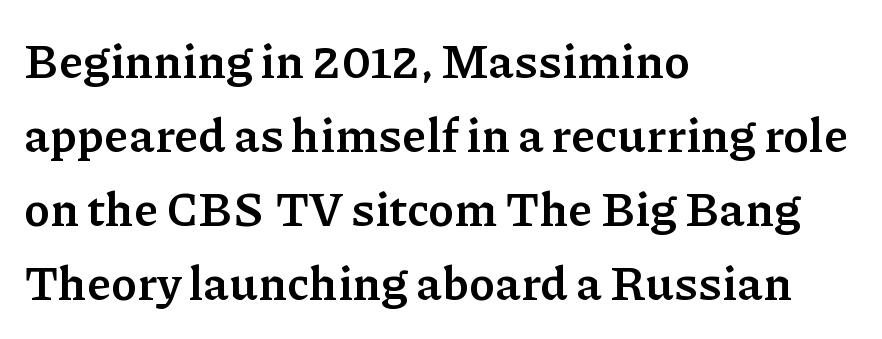
In terms of letterform style, serifs are clearly present. This block has exactly the height ordinary leading produces. Does extra space separate the letters? No, they use regular spacing. Notice how the passage keeps a crisp vertical edge on the left only.
